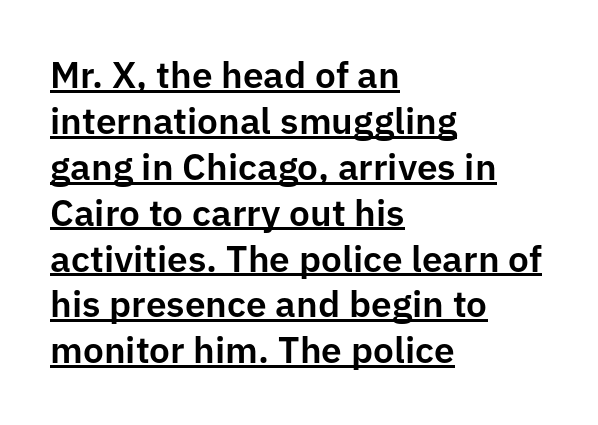
The image shows 37 px sans-serif type, upright; set left-aligned, line spacing 1.24x, normal letter spacing, underlined; low stroke contrast and a medium x-height.
